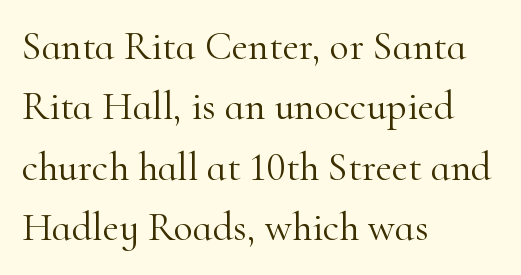
{"serif": "yes", "italic": "no", "bold": "no", "weight": "light", "width": "normal", "stroke_contrast": "high", "x_height": "small", "monospaced": "no", "underline": "no", "align": "left", "line_spacing": "normal", "line_spacing_ratio": 1.51, "letter_spacing": "normal", "letter_spacing_em": 0.0, "glyph_px": 40}
